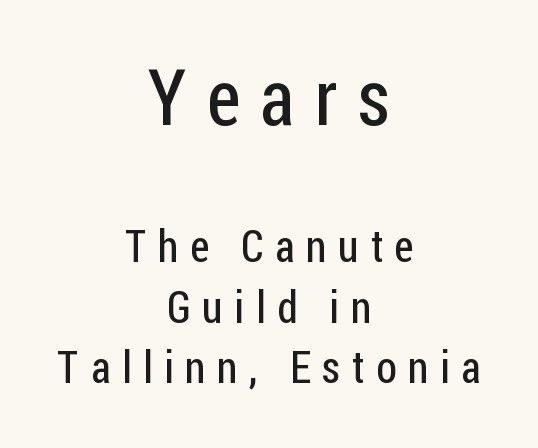
The image shows 77 px regular-weight, condensed sans-serif type, upright; set centered, normal line spacing (1.38x), unusually wide letter spacing (+0.26 em), not underlined; the first (top) block is 1.75x larger; low stroke contrast and a medium x-height.
